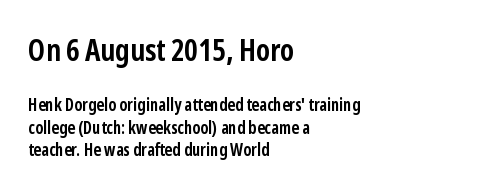
The image shows 30 px semibold, condensed sans-serif type, upright; set left-aligned, normal line spacing (1.33x), normal letter spacing, not underlined; the first (top) block is 1.76x larger; low stroke contrast and a medium x-height.
